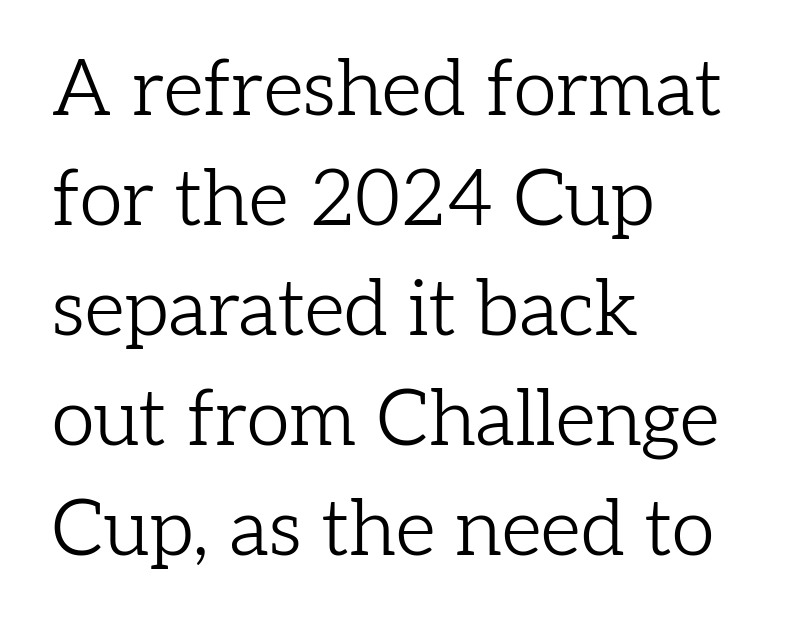
On a weight scale, this lands at 450 or below. What kind of face is this? One with serifs. Italic? Not at all — the glyphs are vertical. Is the letter spacing exaggerated? No — it looks like the ordinary default. This block has exactly the height ordinary leading produces. Typeset ragged right — the left edge is the straight one.
